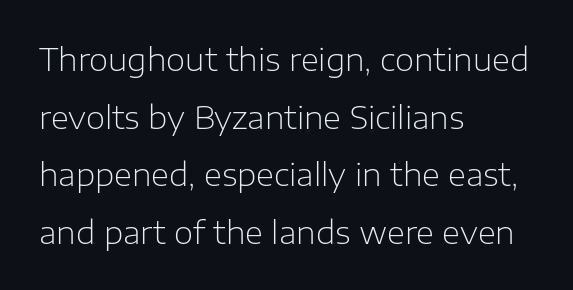
Q: Is the text bold? A: No.
Q: Is the text italic (slanted)? A: No, it is upright.
Q: Is the typeface a serif or a sans-serif typeface? A: Sans-serif.
Q: Is the text underlined? A: No.
Q: How is the paragraph aligned? A: Left-aligned.
Q: Is the spacing between letters normal or unusually wide? A: Normal.
Q: Width (condensed, normal, or wide)? A: Normal.
Q: Stroke contrast? A: Low.
Q: x-height? A: Medium.
Q: Monospaced? A: No.
